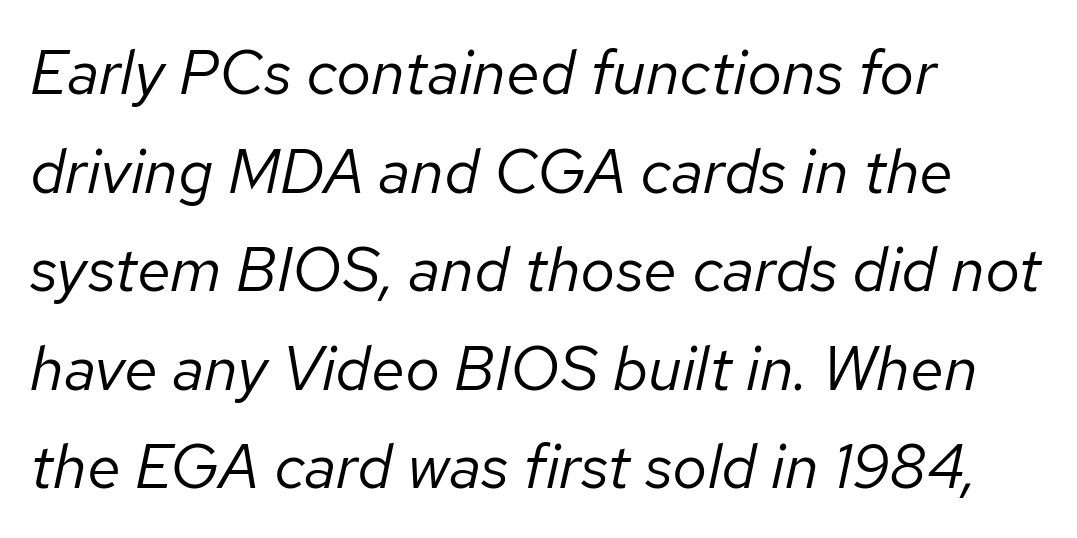
The characters are drawn with everyday or finer stroke widths. No word sits above an underline. Line beginnings align vertically; line endings do not. The rendering uses a moderate line-height, typical for paragraphs. Does extra space separate the letters? No, they use regular spacing.
